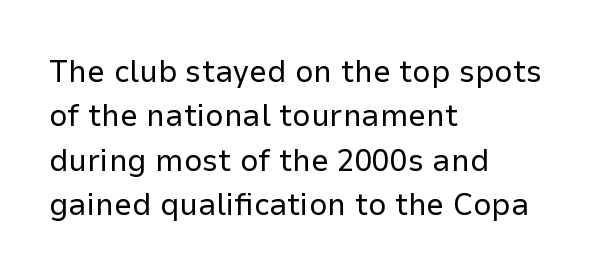
Line starts are locked; line ends wander. How are the letters spaced? Ordinarily, with no added tracking. On a weight scale, this lands at 450 or below. Upright lettering throughout. Are there feet on the stems? There aren't — it's a sans.
